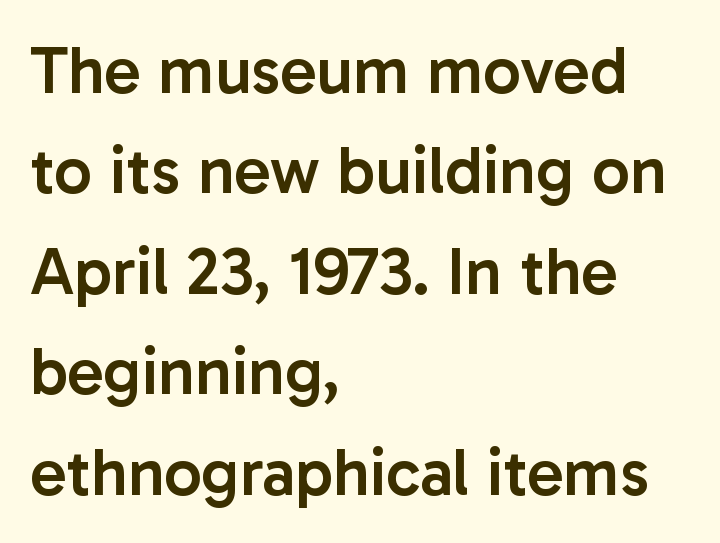
The image shows 67 px semibold sans-serif type, upright; set left-aligned, normal line spacing (1.5x), normal letter spacing, not underlined; low stroke contrast and a medium x-height.
